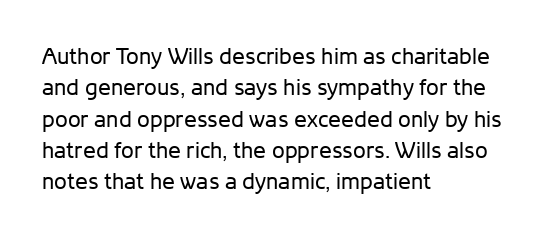
{"italic": "no", "bold": "no", "underline": "no", "align": "left", "line_spacing": "normal", "line_spacing_ratio": 1.36, "letter_spacing": "normal", "letter_spacing_em": 0.0, "glyph_px": 23}
